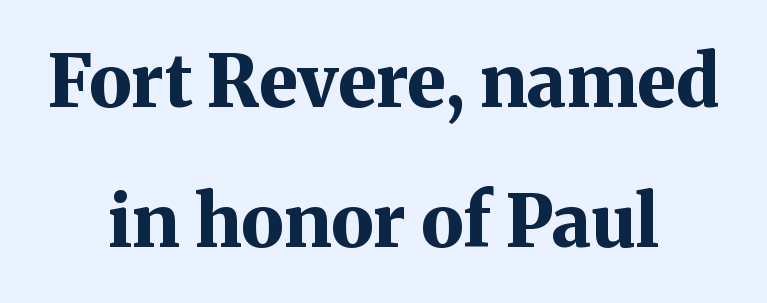
Q: Is the text bold? A: Yes.
Q: Is the text italic (slanted)? A: No, it is upright.
Q: Is the typeface a serif or a sans-serif typeface? A: Serif.
Q: Is the text underlined? A: No.
Q: How is the paragraph aligned? A: Centered.
Q: Is the spacing between letters normal or unusually wide? A: Normal.
Q: Is the spacing between lines tight, normal or loose? A: Loose.
Q: Width (condensed, normal, or wide)? A: Normal.
Q: Stroke contrast? A: Medium.
Q: x-height? A: Medium.
Q: Monospaced? A: No.
